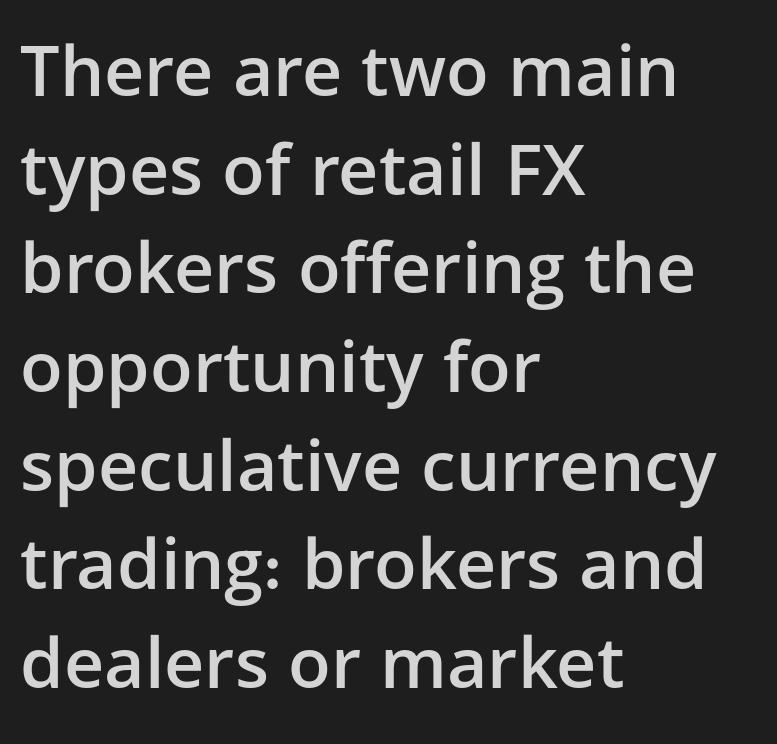
I'd call this a sans setting — the letters go barefoot. Here the designer chose a conventional face with non-uniform glyph widths. Does the copy run flush right? No — it runs flush left. I'd describe the lettering as semibold — firm but not a full bold. Italic? Not at all — the glyphs are vertical.
